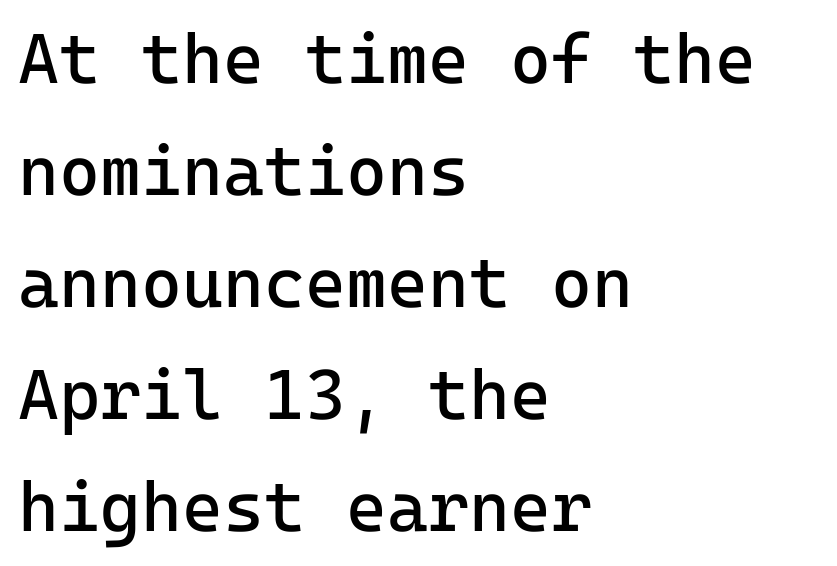
{"serif": "no", "italic": "no", "bold": "no", "weight": "regular", "width": "normal", "stroke_contrast": "low", "x_height": "medium", "monospaced": "yes", "underline": "no", "align": "left", "line_spacing": "normal", "line_spacing_ratio": 1.6, "letter_spacing": "normal", "letter_spacing_em": 0.0, "glyph_px": 70}
